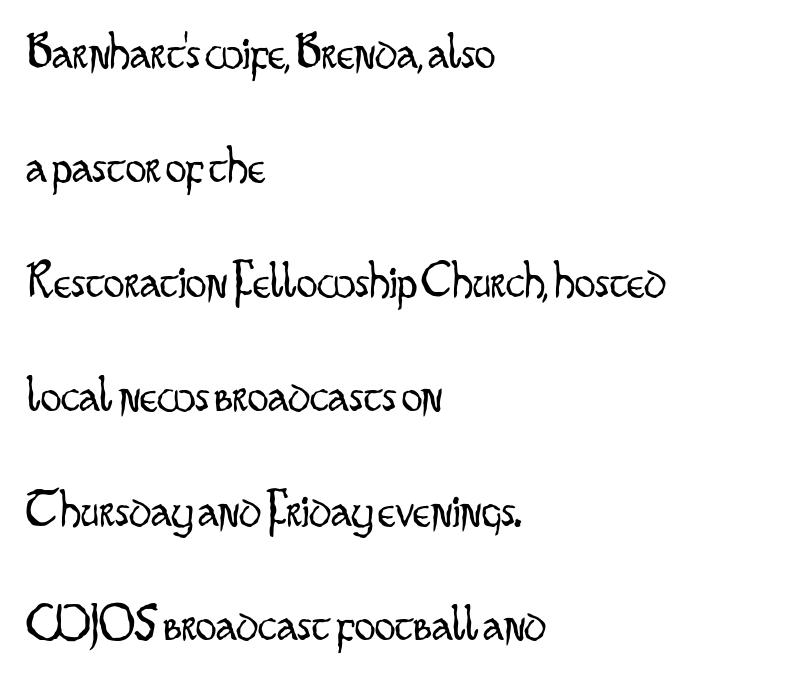
Teacher's note: observe the even left margin — that is flush-left alignment. Stem width sits at or under what a default text font uses. The leading is generous, giving the passage an open texture. A typesetter would call this zero additional tracking. Posture: upright roman.
